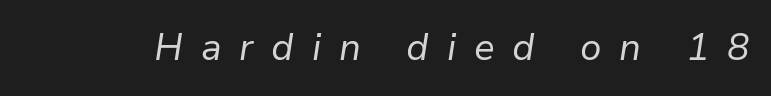
{"italic": "yes", "lean": "right", "slant_degrees": 9, "bold": "no", "weight": "regular", "width": "normal", "stroke_contrast": "low", "x_height": "medium", "monospaced": "no", "underline": "no", "letter_spacing": "wide", "letter_spacing_em": 0.48, "glyph_px": 37}
